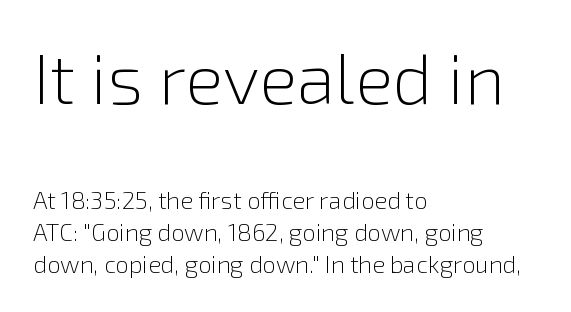
Q: Is the text bold? A: No.
Q: Is the text italic (slanted)? A: No, it is upright.
Q: Is the typeface a serif or a sans-serif typeface? A: Sans-serif.
Q: Is the text underlined? A: No.
Q: How is the paragraph aligned? A: Left-aligned.
Q: Is the spacing between letters normal or unusually wide? A: Normal.
Q: Is the spacing between lines tight, normal or loose? A: Normal.
Q: Which block of text is set in a larger size, the first (top) or the second (bottom)? A: The first (top) one.
Q: Width (condensed, normal, or wide)? A: Normal.
Q: Stroke contrast? A: Low.
Q: x-height? A: Medium.
Q: Monospaced? A: No.
